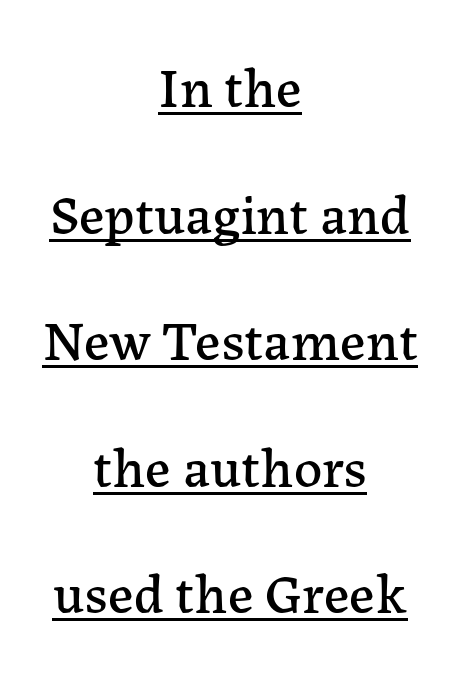
The setting favours the middle, as headings and verse often do. Does the leading feel generous? Absolutely, it's lavish. Tall strokes in this sample are plumb rather than angled. Is this a fixed-width face? No — the glyphs have proportional, varying widths. This is serif lettering, the kind often seen in printed books. Each line of the rendering has a horizontal stroke beneath the glyphs.
